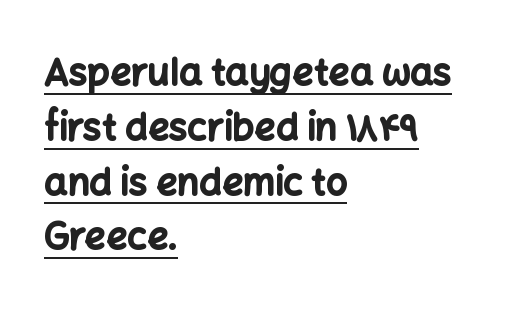
{"serif": "no", "italic": "no", "bold": "yes", "weight": "bold", "width": "normal", "stroke_contrast": "low", "x_height": "medium", "monospaced": "no", "underline": "yes", "align": "left", "line_spacing": "normal", "line_spacing_ratio": 1.48, "letter_spacing": "normal", "letter_spacing_em": 0.0, "glyph_px": 37}
